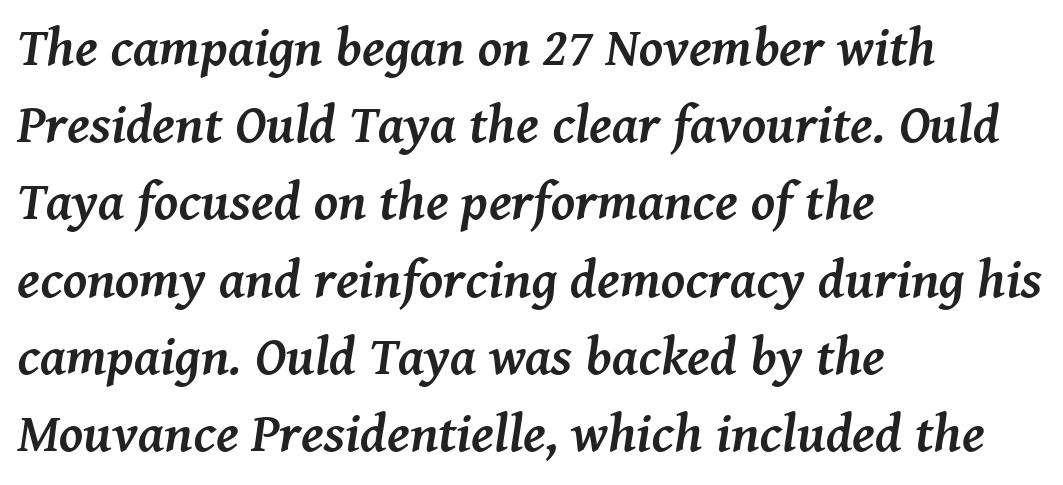
The image shows 54 px semibold serif type, italic (leaning right); set left-aligned, normal line spacing (1.43x), normal letter spacing, not underlined; medium stroke contrast and a medium x-height.
